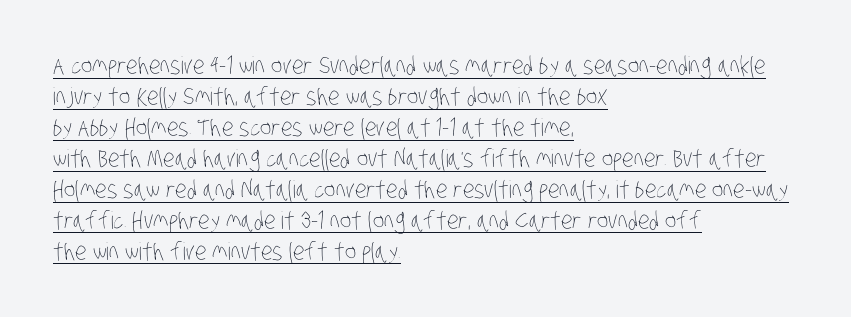
Q: Is the text bold? A: No.
Q: Is the text underlined? A: Yes.
Q: How is the paragraph aligned? A: Left-aligned.
Q: Is the spacing between letters normal or unusually wide? A: Normal.
Q: Is the spacing between lines tight, normal or loose? A: Normal.
